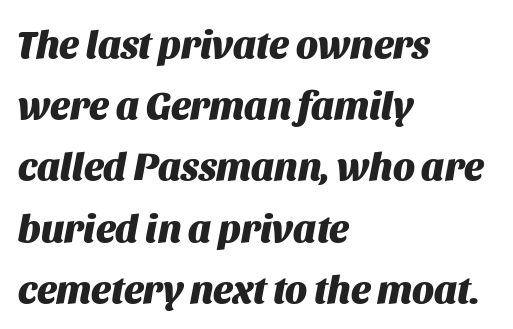
{"italic": "yes", "lean": "right", "slant_degrees": 11, "bold": "yes", "weight": "heavy", "width": "normal", "stroke_contrast": "medium", "x_height": "large", "monospaced": "no", "underline": "no", "align": "left", "line_spacing": "normal", "line_spacing_ratio": 1.57, "letter_spacing": "normal", "letter_spacing_em": 0.0, "glyph_px": 39}
